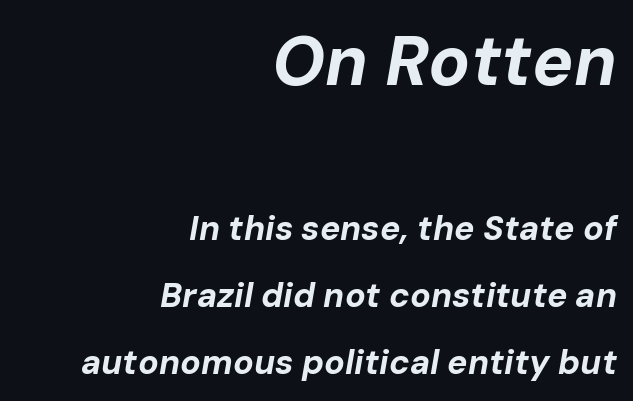
The image shows 69 px bold type, italic (leaning right); set right-aligned, loose line spacing (1.96x), normal letter spacing, not underlined; the first (top) block is 2.03x larger; low stroke contrast and a medium x-height.
